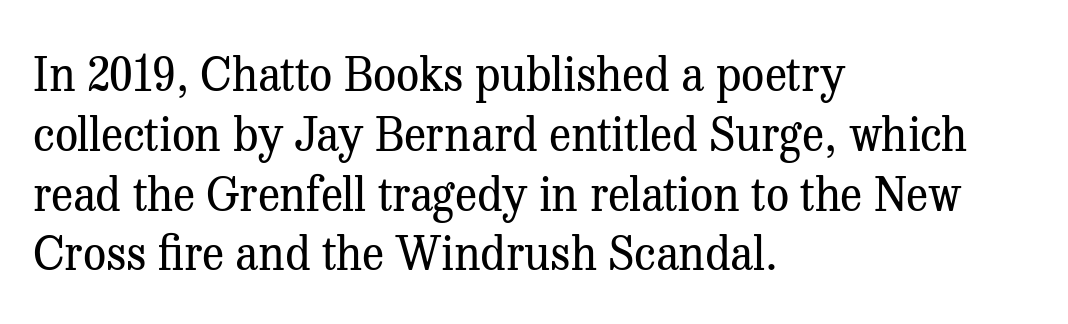
Typeset ragged right — the left edge is the straight one. Stroke terminals: seriffed. Is the letter spacing exaggerated? No — it looks like the ordinary default. The passage shown is not underscored anywhere. If you measured baseline to baseline, you'd find a middling distance.
